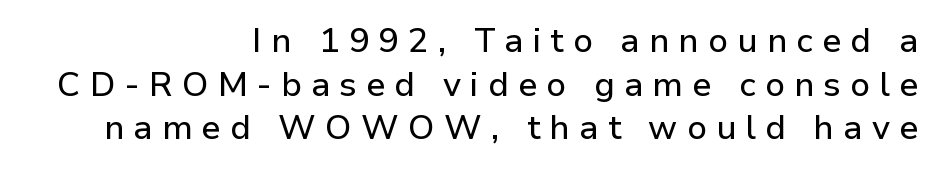
The image shows 34 px sans-serif type, upright; set right-aligned, normal line spacing (1.28x), unusually wide letter spacing (+0.27 em), not underlined; low stroke contrast and a medium x-height.
